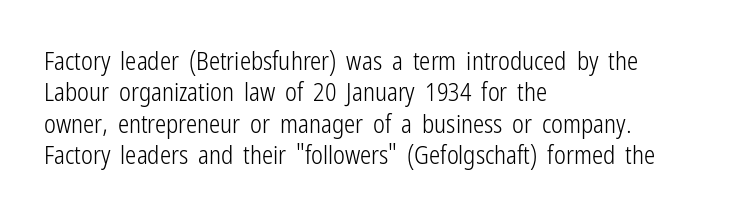
No letter is thick-stroked: the sample isn't bold. This is roman type, the default non-slanted kind. One glance says typical: line gaps are just what's usual. Plain, unruled lines of type. This sample is left-justified, so line endings fall wherever the words run out.
